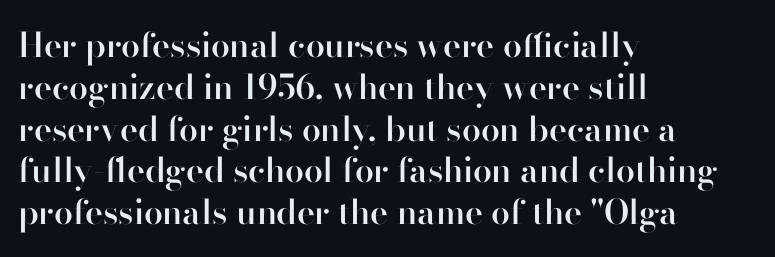
Weight: semibold (demi). These lines keep a tight, regular rhythm from letter to letter. Note the varied advance widths — an 'i' is clearly narrower than an 'm'. Which margin do the lines hug? The left one — the right edge is uneven. The baseline area is clear. Characters remain perfectly vertical along every line.
